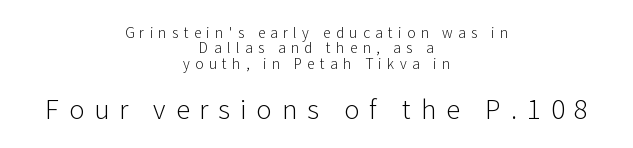
The image shows 26 px text type, upright; set centered, tight line spacing (1.1x), unusually wide letter spacing (+0.38 em), not underlined; the second (bottom) block is 1.86x larger.
